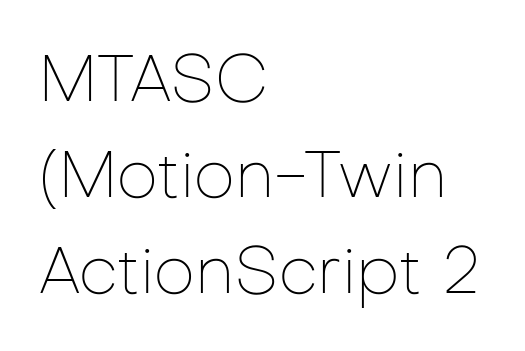
The image shows 65 px thin sans-serif type, upright; set left-aligned, normal line spacing (1.48x), normal letter spacing, not underlined; low stroke contrast and a medium x-height.
